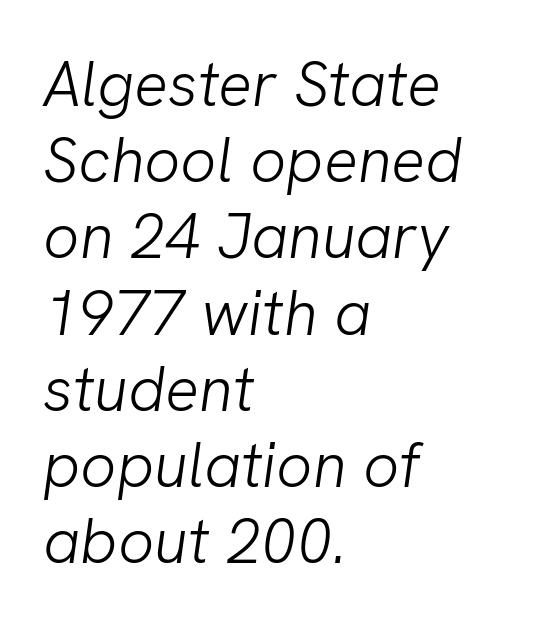
Q: Is the text bold? A: No.
Q: Is the typeface a serif or a sans-serif typeface? A: Sans-serif.
Q: Is the text underlined? A: No.
Q: How is the paragraph aligned? A: Left-aligned.
Q: Is the spacing between letters normal or unusually wide? A: Normal.
Q: Width (condensed, normal, or wide)? A: Normal.
Q: Stroke contrast? A: Low.
Q: x-height? A: Medium.
Q: Monospaced? A: No.
